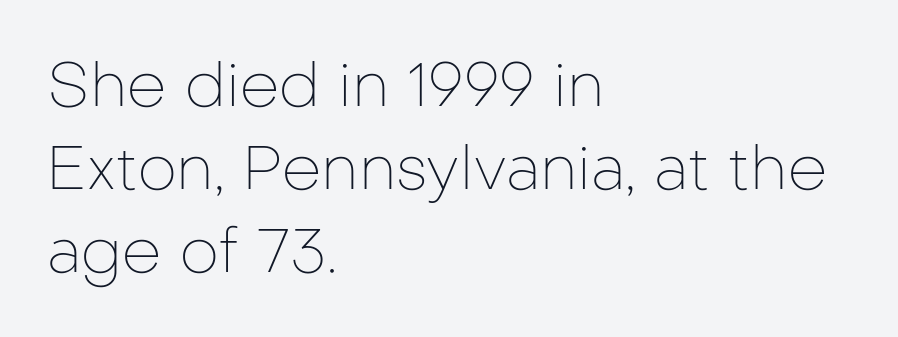
Leading: standard. The text block is weighted toward the left margin, trailing off unevenly rightward. Decoration check: the copy has no underline. The face looks like a standard text weight, possibly lighter. The letters stand straight up with perfectly vertical stems. I'd call this a sans setting — the letters go barefoot.
